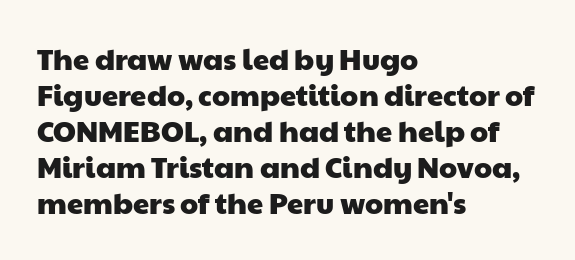
You could not count columns in this text — the font is proportionally spaced. The letterforms sit shoulder to shoulder at normal distance. Look at the bottom of the vertical strokes: they stop flat, with no serifs. Typeset ragged right — the left edge is the straight one. A clean baseline with only descenders dipping below it.
